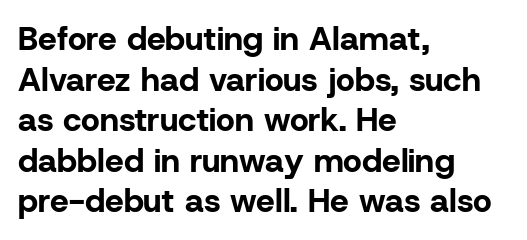
The image shows 33 px bold sans-serif type, upright; set left-aligned, line spacing 1.23x, normal letter spacing, not underlined; low stroke contrast and a medium x-height.
